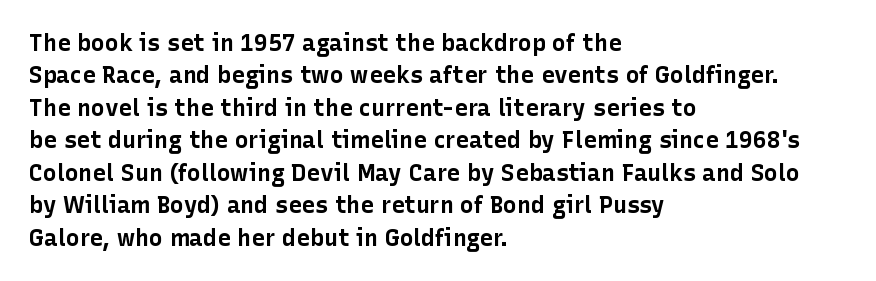
{"italic": "no", "bold": "yes", "underline": "no", "align": "left", "line_spacing": "normal", "line_spacing_ratio": 1.41, "letter_spacing": "normal", "letter_spacing_em": 0.0, "glyph_px": 23}
